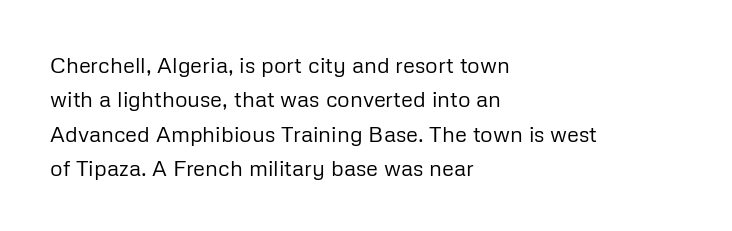
{"italic": "no", "bold": "no", "underline": "no", "align": "left", "line_spacing": "normal", "line_spacing_ratio": 1.56, "letter_spacing": "normal", "letter_spacing_em": 0.0, "glyph_px": 22}
